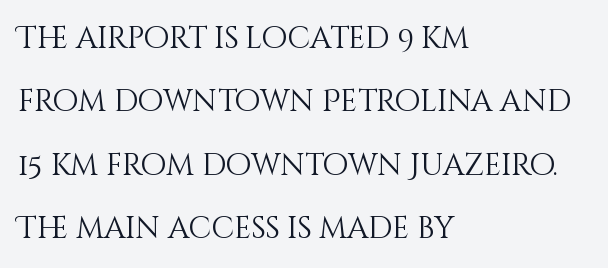
The image shows 30 px light type, upright; set left-aligned, loose line spacing (2.11x), normal letter spacing, not underlined; medium stroke contrast and a large x-height.
